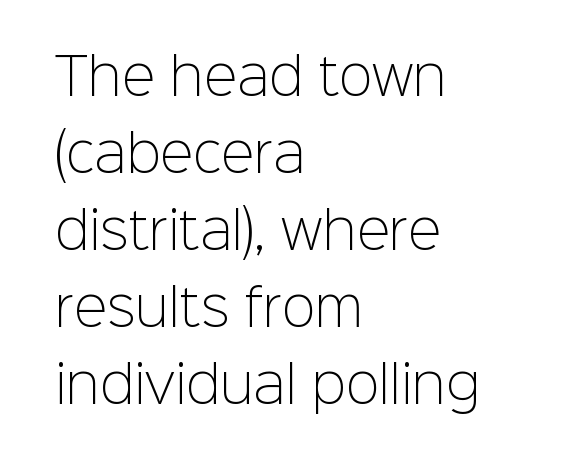
Q: Is the text bold? A: No.
Q: Is the text italic (slanted)? A: No, it is upright.
Q: Is the typeface a serif or a sans-serif typeface? A: Sans-serif.
Q: Is the text underlined? A: No.
Q: How is the paragraph aligned? A: Left-aligned.
Q: Is the spacing between letters normal or unusually wide? A: Normal.
Q: Is the spacing between lines tight, normal or loose? A: Normal.
Q: Width (condensed, normal, or wide)? A: Normal.
Q: Stroke contrast? A: Low.
Q: x-height? A: Medium.
Q: Monospaced? A: No.
